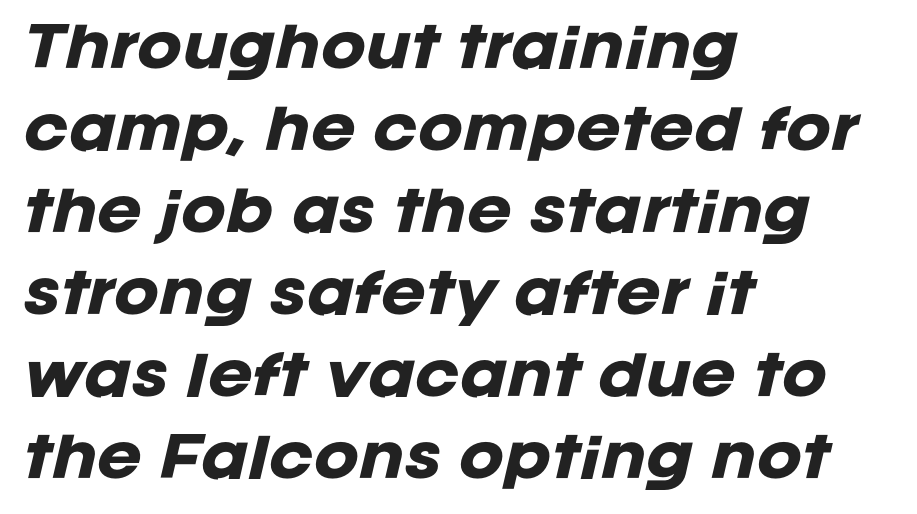
The image shows 54 px heavy type, italic (leaning right); set left-aligned, normal line spacing (1.52x), normal letter spacing, not underlined; low stroke contrast and a large x-height.
